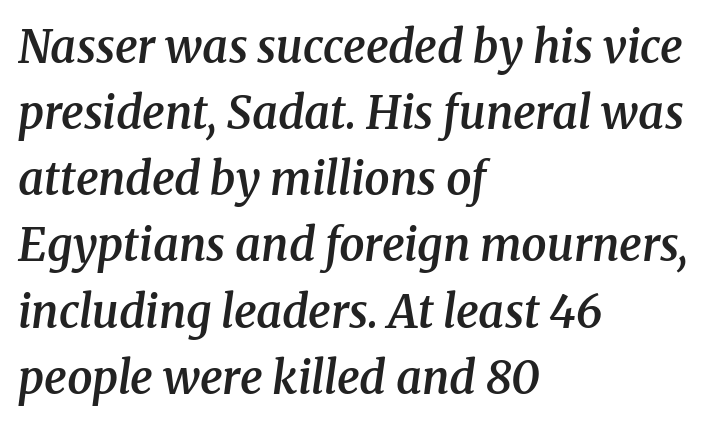
{"serif": "yes", "italic": "yes", "lean": "right", "slant_degrees": 8, "bold": "semi", "weight": "semibold", "width": "normal", "stroke_contrast": "medium", "x_height": "medium", "monospaced": "no", "underline": "no", "align": "left", "line_spacing": "normal", "line_spacing_ratio": 1.47, "letter_spacing": "normal", "letter_spacing_em": 0.0, "glyph_px": 45}
